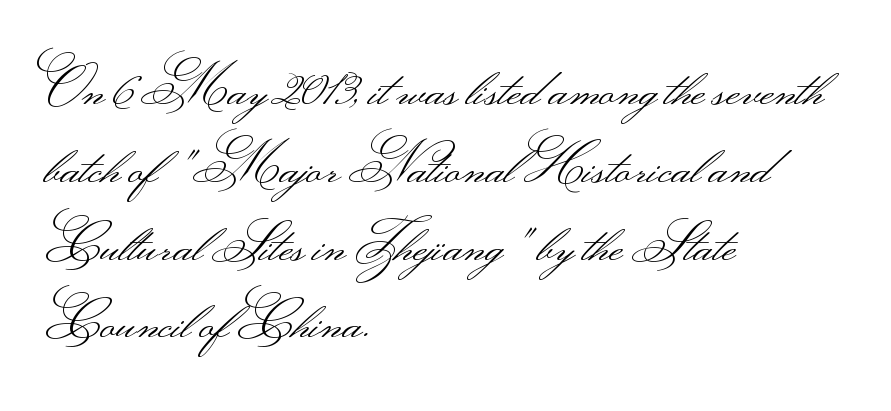
These lines are set flush left with a ragged right edge. Here the glyphs are tracked normally, forming tight word shapes. The strokes carry an ordinary text weight at most. This sample has the flowing, uneven cadence of proportional lettering. Honestly, the row spacing looks completely unremarkable. Look at the bottom of the vertical strokes: they stop flat, with no serifs.
